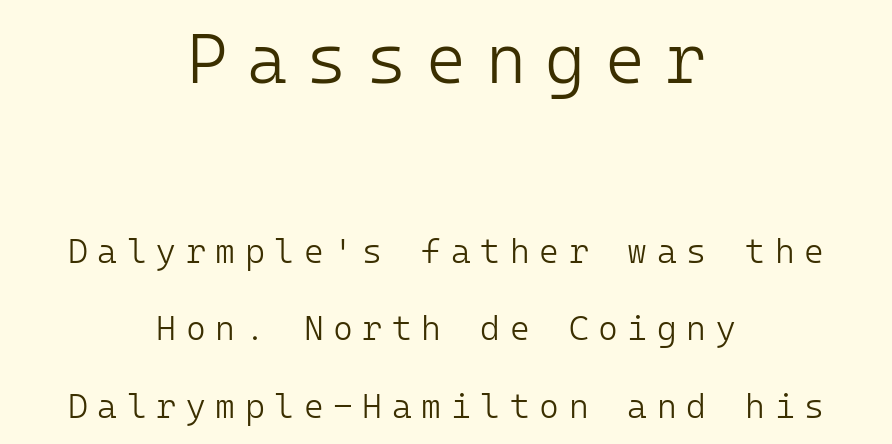
Q: Is the text bold? A: No.
Q: Is the text italic (slanted)? A: No, it is upright.
Q: Is the typeface a serif or a sans-serif typeface? A: Sans-serif.
Q: Is the text underlined? A: No.
Q: How is the paragraph aligned? A: Centered.
Q: Is the spacing between letters normal or unusually wide? A: Unusually wide.
Q: Is the spacing between lines tight, normal or loose? A: Loose.
Q: Which block of text is set in a larger size, the first (top) or the second (bottom)? A: The first (top) one.
Q: Width (condensed, normal, or wide)? A: Normal.
Q: Stroke contrast? A: Low.
Q: x-height? A: Medium.
Q: Monospaced? A: Yes.
